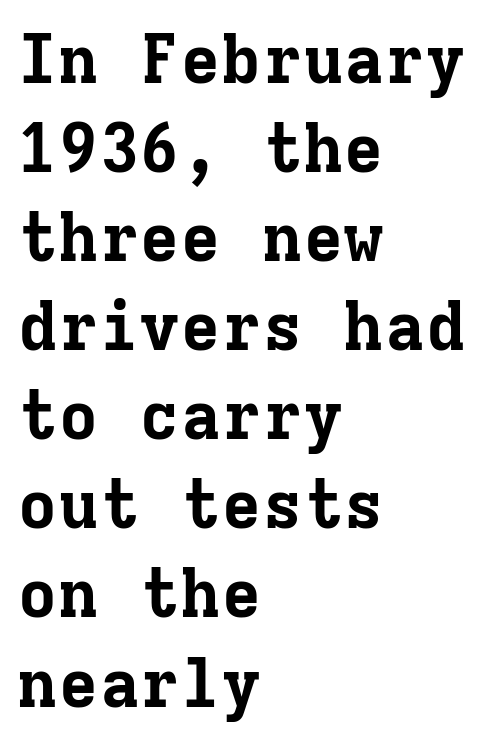
The image shows 68 px bold serif type, upright, monospaced; set left-aligned, normal line spacing (1.31x), normal letter spacing, not underlined; low stroke contrast and a medium x-height.
